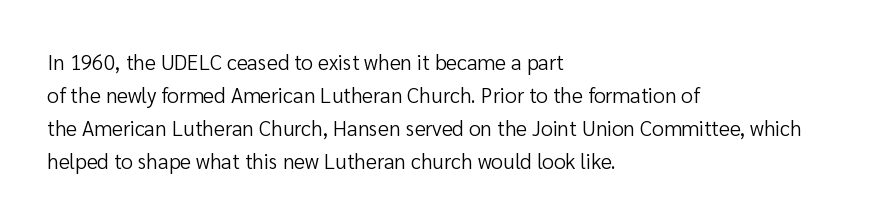
{"italic": "no", "bold": "no", "underline": "no", "align": "left", "line_spacing": "normal", "line_spacing_ratio": 1.57, "letter_spacing": "normal", "letter_spacing_em": 0.0, "glyph_px": 21}
